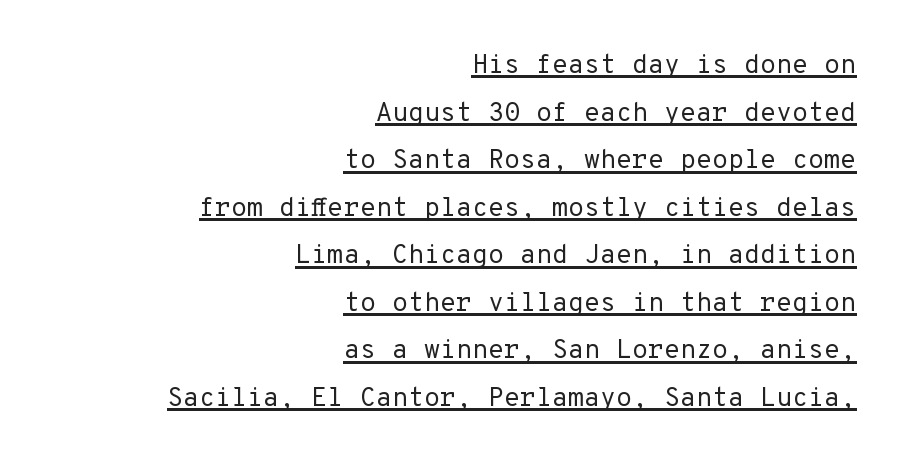
The image shows 26 px text type, upright; set right-aligned, line spacing 1.83x, normal letter spacing, underlined.
